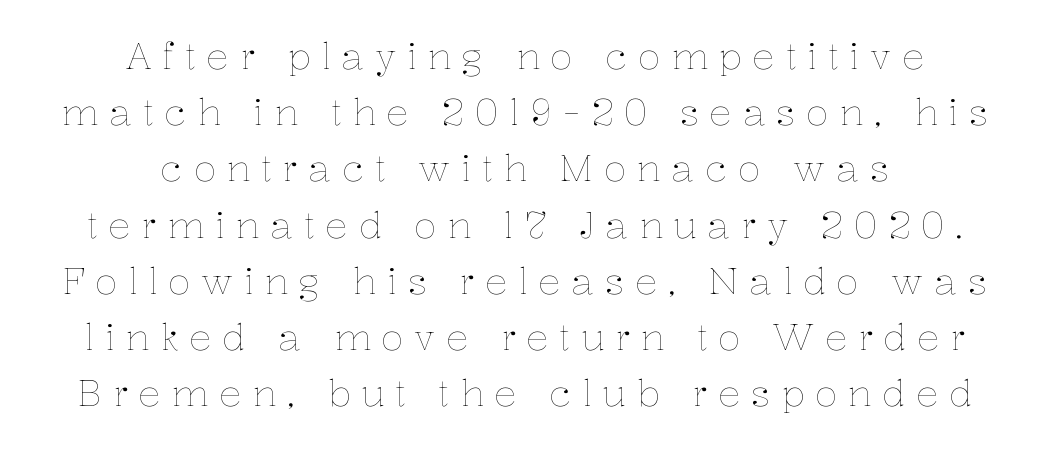
The face looks like a standard text weight, possibly lighter. Looks like regular typesetting: each glyph gets only the width it needs. This sample uses an upright cut, with every glyph sitting square on the baseline. Does extra space separate the letters? Yes, quite a lot of it. Check the space under the baseline: it is left empty. The lines in this sample share a center point and differ in where they start and stop.
